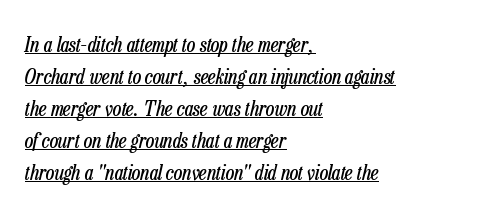
The image shows 21 px text type, italic (leaning right); set left-aligned, normal line spacing (1.52x), normal letter spacing, underlined.
